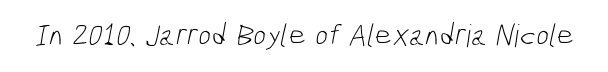
Varying glyph widths throughout — classic text-font behaviour. The rendering keeps characters at their native spacing. Stroke terminals: plain, sans-serif. The typeface has the unassuming heft of standard copy or less.
